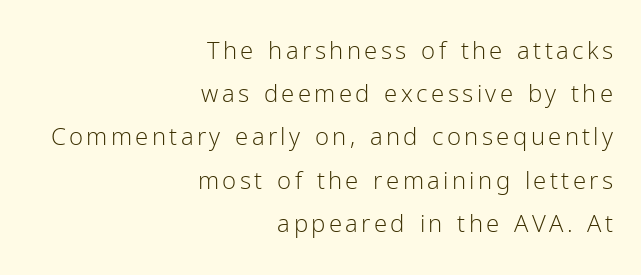
Q: Is the text bold? A: No.
Q: Is the text italic (slanted)? A: No, it is upright.
Q: Is the text underlined? A: No.
Q: How is the paragraph aligned? A: Right-aligned.
